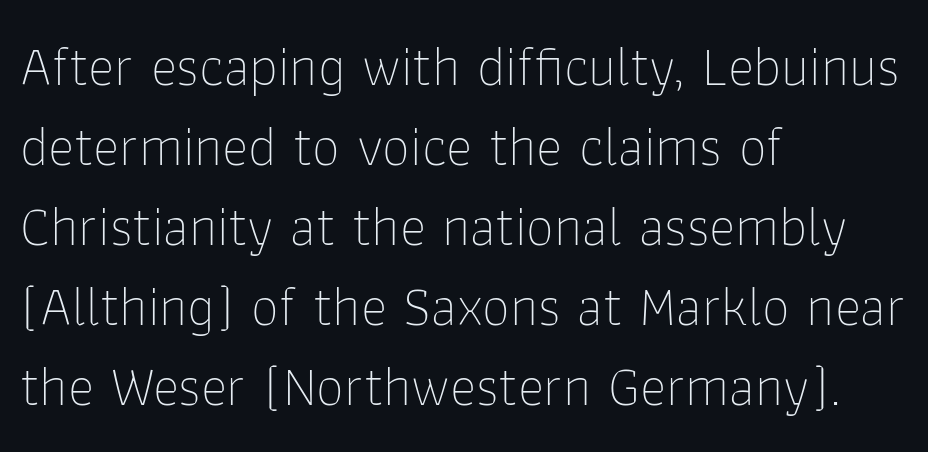
{"serif": "no", "italic": "no", "bold": "no", "weight": "thin", "width": "normal", "stroke_contrast": "low", "x_height": "medium", "monospaced": "no", "underline": "no", "align": "left", "line_spacing": "normal", "line_spacing_ratio": 1.43, "letter_spacing": "normal", "letter_spacing_em": 0.0, "glyph_px": 56}
